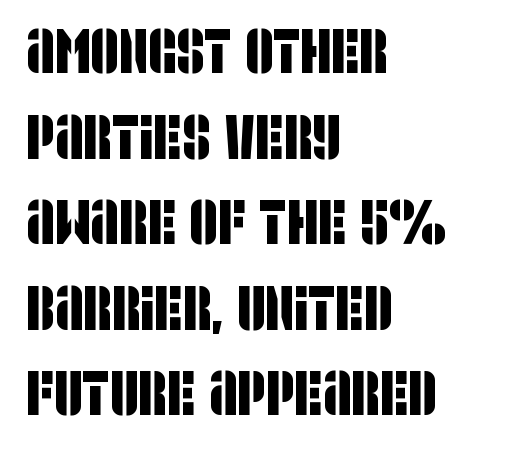
If you drew a ruler down the left edge, every line would touch it. A normal amount of white space separates one row of letters from the next. The string is rendered with underlining switched off. Look at the tracking — it's just the regular setting, nothing added. The face used here is proportionally spaced, like ordinary book or web type. Does the type have serifs? No, each stem ends abruptly.
